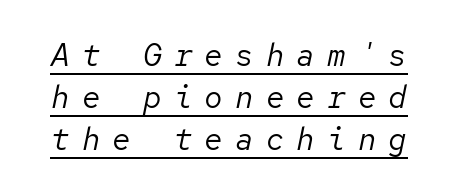
{"italic": "yes", "lean": "right", "slant_degrees": 12, "bold": "no", "weight": "regular", "width": "normal", "stroke_contrast": "low", "x_height": "medium", "monospaced": "yes", "underline": "yes", "line_spacing": "normal", "line_spacing_ratio": 1.36, "letter_spacing": "wide", "letter_spacing_em": 0.39, "glyph_px": 31}
